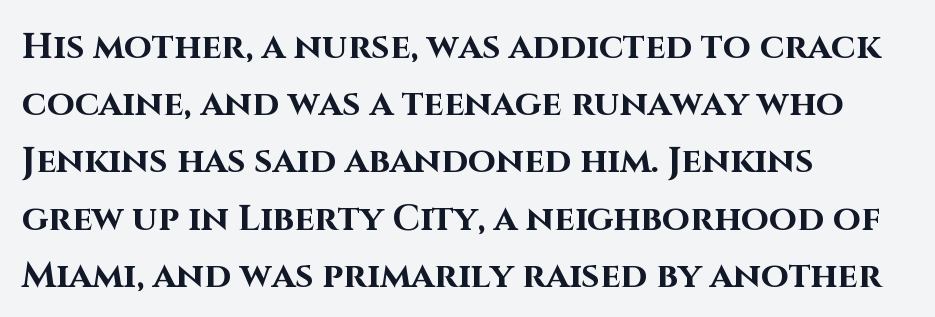
{"serif": "no", "italic": "no", "bold": "yes", "weight": "bold", "width": "normal", "stroke_contrast": "high", "x_height": "large", "monospaced": "no", "underline": "no", "align": "left", "line_spacing": "normal", "line_spacing_ratio": 1.59, "letter_spacing": "normal", "letter_spacing_em": 0.0, "glyph_px": 36}
